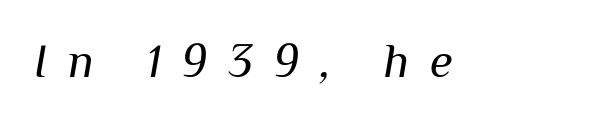
Counters stay open thanks to moderate or lighter strokes. This is oblique type, the kind used for emphasis or titles. The passage shown is typed in a proportional face where columns would drift. A clean baseline with only descenders dipping below it.
